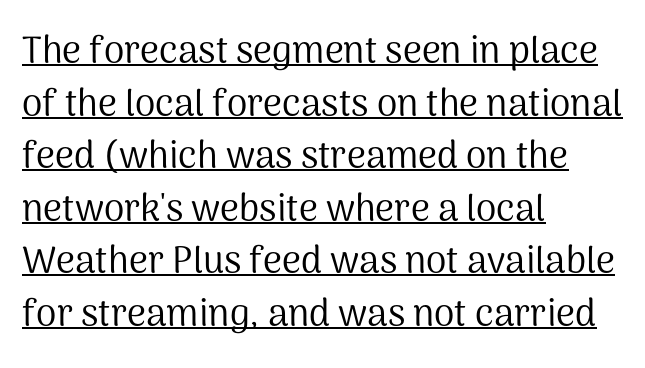
{"serif": "no", "italic": "no", "bold": "no", "weight": "regular", "width": "normal", "stroke_contrast": "medium", "x_height": "medium", "monospaced": "no", "underline": "yes", "align": "left", "line_spacing": "normal", "line_spacing_ratio": 1.42, "letter_spacing": "normal", "letter_spacing_em": 0.0, "glyph_px": 37}
